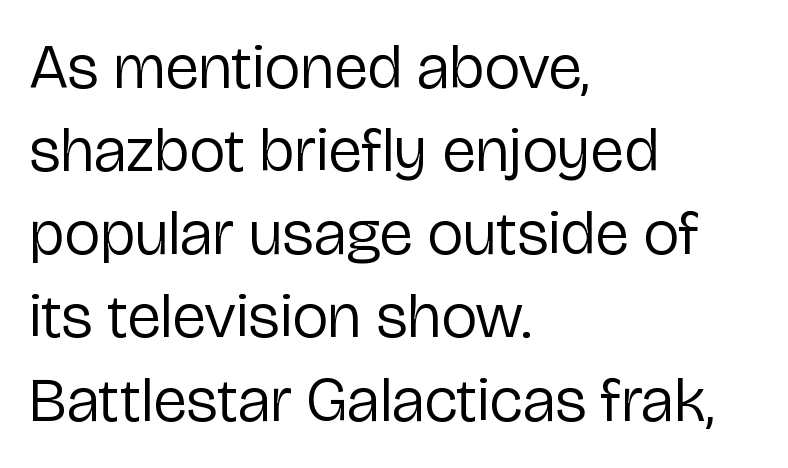
Teacher's note: observe the even left margin — that is flush-left alignment. A roman cut, with each character standing at attention. Just letters on the line, the space beneath them empty. Letter spacing: default.
